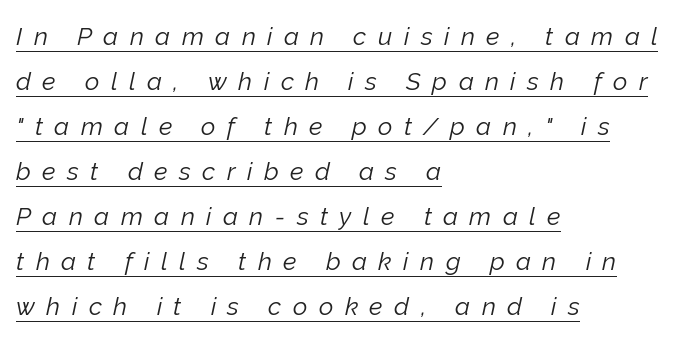
The image shows 25 px text type, italic (leaning right); set left-aligned, line spacing 1.8x, unusually wide letter spacing (+0.46 em), underlined.
